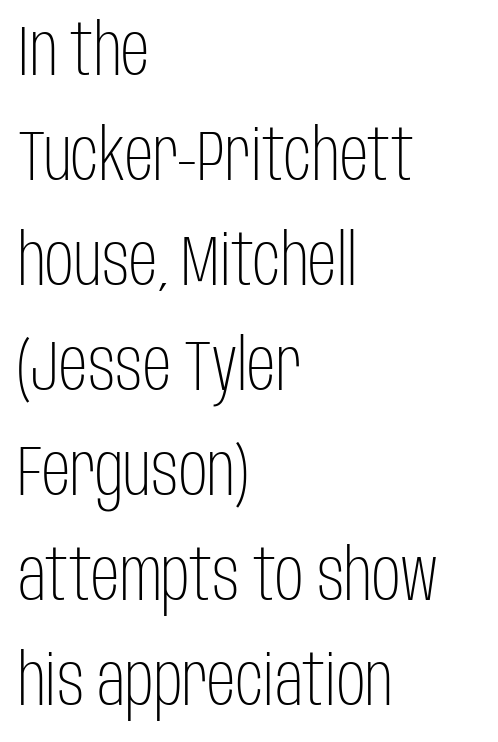
Q: Is the text bold? A: No.
Q: Is the text italic (slanted)? A: No, it is upright.
Q: Is the typeface a serif or a sans-serif typeface? A: Sans-serif.
Q: Is the text underlined? A: No.
Q: How is the paragraph aligned? A: Left-aligned.
Q: Is the spacing between letters normal or unusually wide? A: Normal.
Q: Is the spacing between lines tight, normal or loose? A: Normal.
Q: Width (condensed, normal, or wide)? A: Condensed.
Q: Stroke contrast? A: Low.
Q: x-height? A: Large.
Q: Monospaced? A: No.
